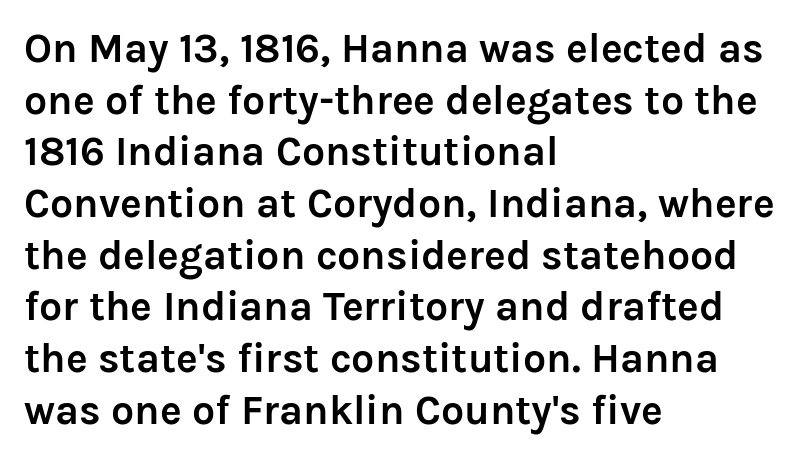
Q: Is the text bold? A: Yes.
Q: Is the text italic (slanted)? A: No, it is upright.
Q: Is the typeface a serif or a sans-serif typeface? A: Sans-serif.
Q: Is the text underlined? A: No.
Q: How is the paragraph aligned? A: Left-aligned.
Q: Is the spacing between letters normal or unusually wide? A: Normal.
Q: Is the spacing between lines tight, normal or loose? A: Normal.
Q: Width (condensed, normal, or wide)? A: Normal.
Q: Stroke contrast? A: Low.
Q: x-height? A: Medium.
Q: Monospaced? A: No.
